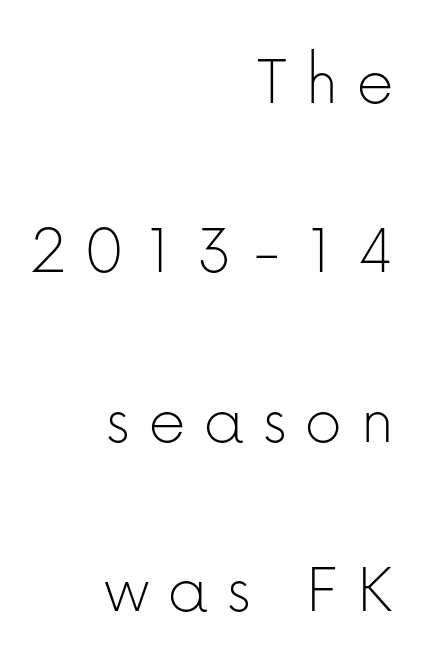
Q: Is the text bold? A: No.
Q: Is the text italic (slanted)? A: No, it is upright.
Q: Is the typeface a serif or a sans-serif typeface? A: Sans-serif.
Q: Is the text underlined? A: No.
Q: How is the paragraph aligned? A: Right-aligned.
Q: Is the spacing between letters normal or unusually wide? A: Unusually wide.
Q: Is the spacing between lines tight, normal or loose? A: Loose.
Q: Width (condensed, normal, or wide)? A: Normal.
Q: Stroke contrast? A: Low.
Q: x-height? A: Medium.
Q: Monospaced? A: No.
